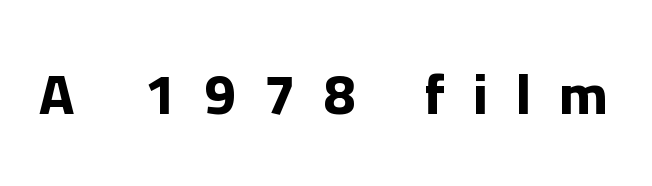
The image shows 57 px bold sans-serif type, upright; set unusually wide letter spacing (+0.5 em), not underlined; low stroke contrast and a medium x-height.
